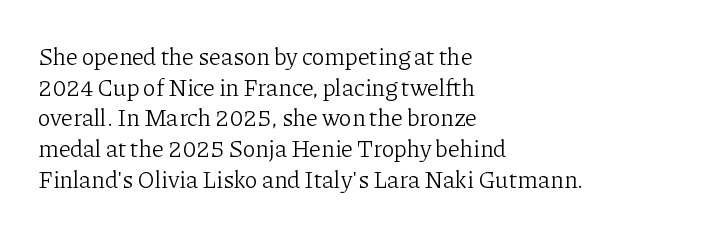
The image shows 24 px text type, upright; set left-aligned, normal line spacing (1.28x), normal letter spacing, not underlined.
